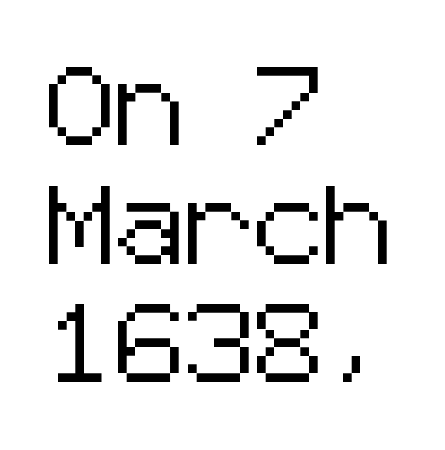
The image shows 78 px sans-serif type, upright; set left-aligned, normal line spacing (1.52x), normal letter spacing, not underlined; low stroke contrast and a medium x-height.
